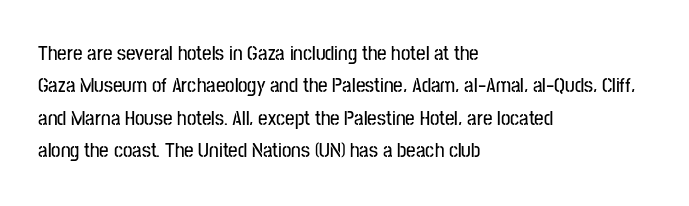
{"italic": "no", "underline": "no", "align": "left", "line_spacing": "normal", "line_spacing_ratio": 1.54, "letter_spacing": "normal", "letter_spacing_em": 0.0, "glyph_px": 21}
